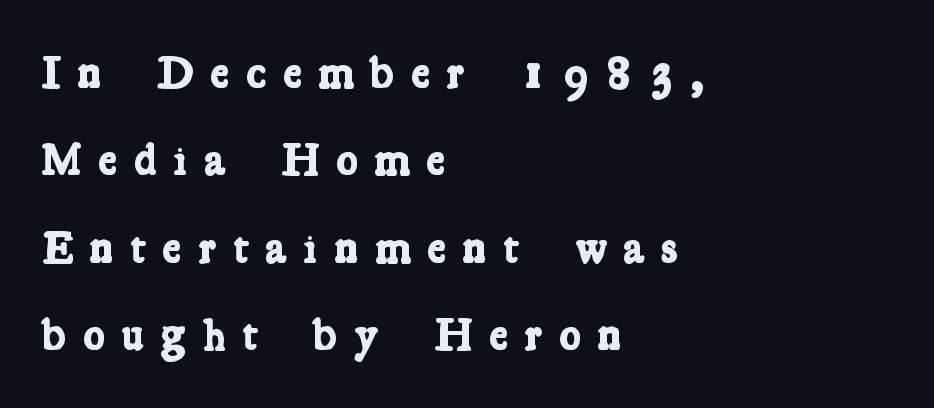
{"serif": "yes", "bold": "yes", "weight": "bold", "width": "condensed", "stroke_contrast": "low", "x_height": "medium", "monospaced": "no", "underline": "no", "align": "left", "line_spacing": "loose", "line_spacing_ratio": 1.9, "letter_spacing": "wide", "letter_spacing_em": 0.36, "glyph_px": 46}
